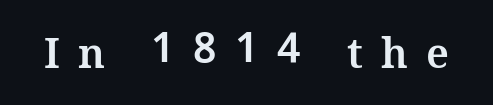
Q: Is the text bold? A: Yes.
Q: Is the text italic (slanted)? A: No, it is upright.
Q: Is the text underlined? A: No.
Q: Is the spacing between letters normal or unusually wide? A: Unusually wide.
Q: Width (condensed, normal, or wide)? A: Normal.
Q: Stroke contrast? A: Medium.
Q: x-height? A: Medium.
Q: Monospaced? A: No.
